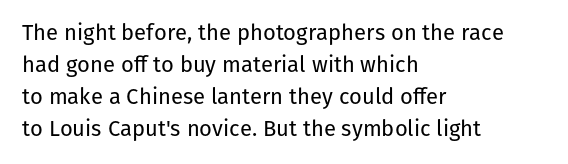
Weight: in the light-to-regular range. These lines keep a tight, regular rhythm from letter to letter. Any mark beneath the type? The region is blank. Left-aligned paragraph, ragged on the right. If you drew a line through each stem, it would be perfectly vertical. Honestly, the row spacing looks completely unremarkable.
